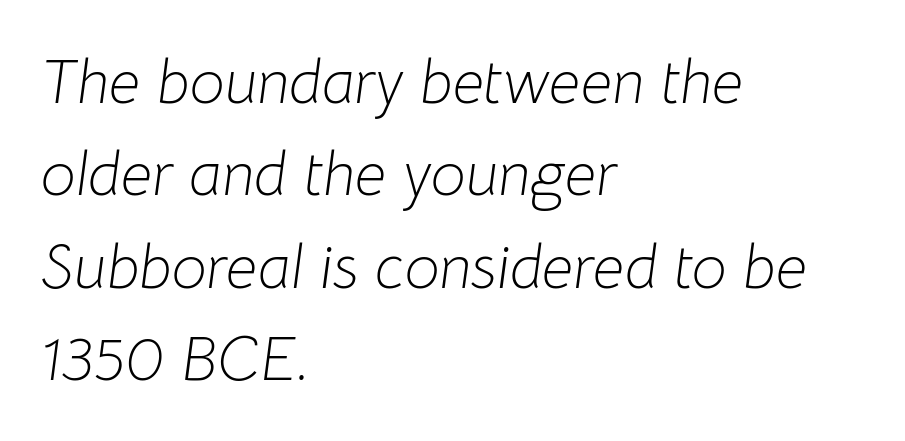
Q: Is the text bold? A: No.
Q: Is the text italic (slanted)? A: Yes, it leans right by about 8 degrees.
Q: Is the text underlined? A: No.
Q: How is the paragraph aligned? A: Left-aligned.
Q: Is the spacing between letters normal or unusually wide? A: Normal.
Q: Is the spacing between lines tight, normal or loose? A: Normal.
Q: Width (condensed, normal, or wide)? A: Normal.
Q: Stroke contrast? A: Low.
Q: x-height? A: Medium.
Q: Monospaced? A: No.
